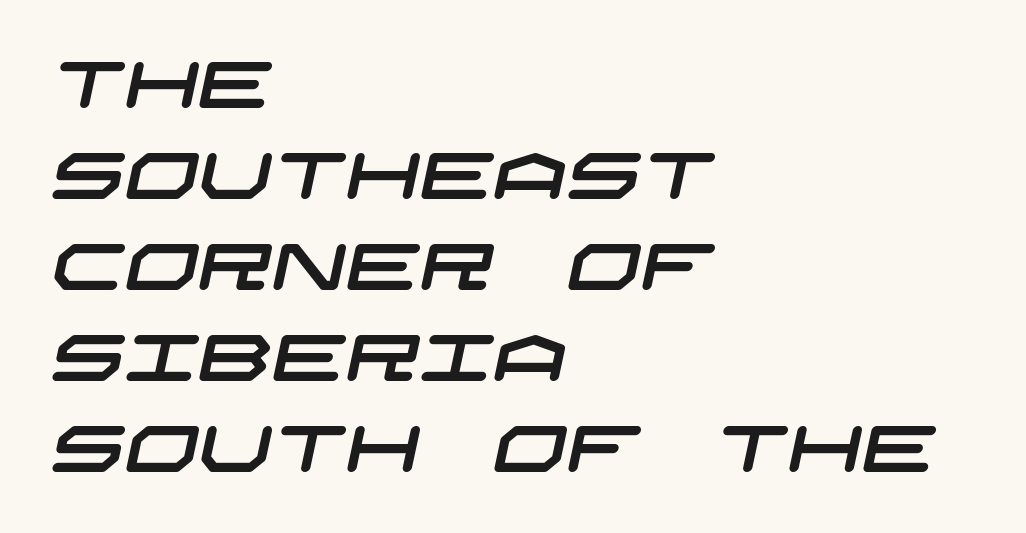
{"serif": "no", "width": "wide", "stroke_contrast": "low", "x_height": "large", "underline": "no", "align": "left", "line_spacing": "normal", "line_spacing_ratio": 1.4, "letter_spacing": "normal", "letter_spacing_em": 0.0, "glyph_px": 65}
